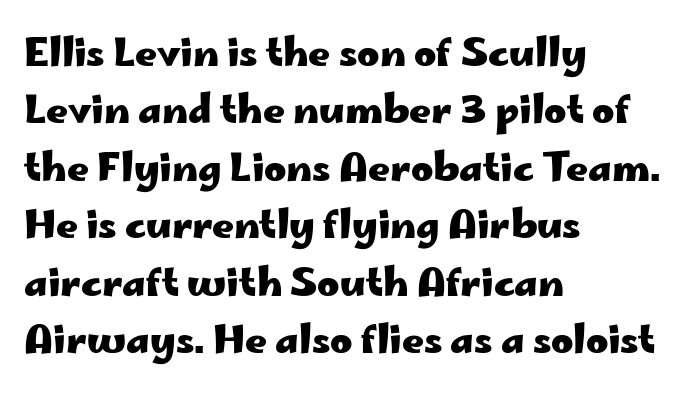
Q: Is the text bold? A: Yes.
Q: Is the text italic (slanted)? A: No, it is upright.
Q: Is the typeface a serif or a sans-serif typeface? A: Sans-serif.
Q: Is the text underlined? A: No.
Q: How is the paragraph aligned? A: Left-aligned.
Q: Is the spacing between letters normal or unusually wide? A: Normal.
Q: Is the spacing between lines tight, normal or loose? A: Normal.
Q: Width (condensed, normal, or wide)? A: Wide.
Q: Stroke contrast? A: Low.
Q: x-height? A: Small.
Q: Monospaced? A: No.
